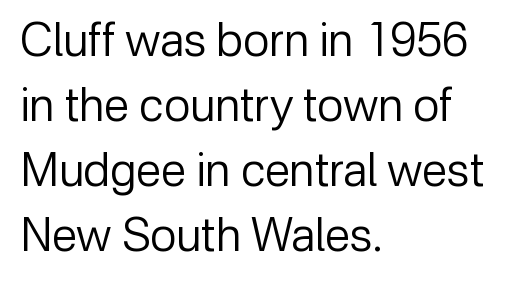
Q: Is the text bold? A: No.
Q: Is the text italic (slanted)? A: No, it is upright.
Q: Is the typeface a serif or a sans-serif typeface? A: Sans-serif.
Q: Is the text underlined? A: No.
Q: How is the paragraph aligned? A: Left-aligned.
Q: Is the spacing between letters normal or unusually wide? A: Normal.
Q: Is the spacing between lines tight, normal or loose? A: Normal.
Q: Width (condensed, normal, or wide)? A: Normal.
Q: Stroke contrast? A: Low.
Q: x-height? A: Medium.
Q: Monospaced? A: No.
